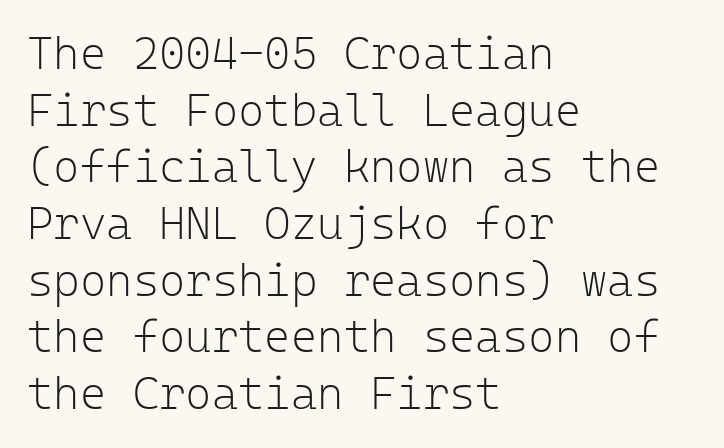
Line starts are locked; line ends wander. Reading down the column, the eye jumps a familiar distance to each next line. Glance below the letters and you will spot only blank space. These lines are rendered in a fixed-pitch font. Serif or sans? Sans — the stroke terminals are bare. Ordinary non-slanted type is in use.
